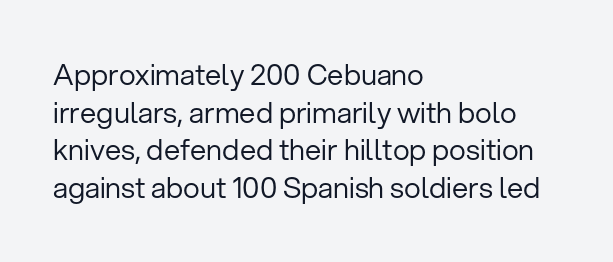
Is the letter spacing exaggerated? No — it looks like the ordinary default. Compared with a typical body face, this is equally light or lighter still. The axis of the letterforms is exactly vertical. Nothing sits at the stroke ends, so this counts as sans-serif. You could not count columns in this text — the font is proportionally spaced. In CSS terms this would be text-align: left.
